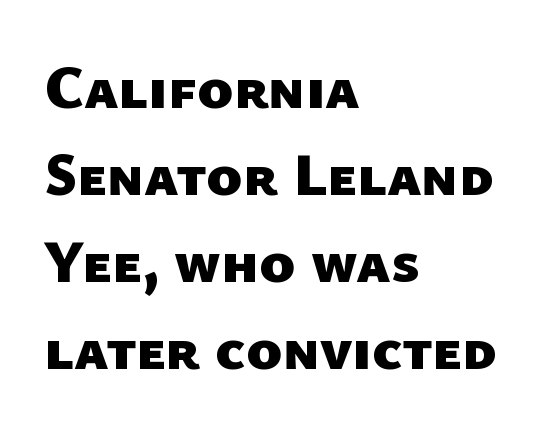
The image shows 60 px heavy sans-serif type; set left-aligned, normal line spacing (1.45x), normal letter spacing, not underlined; low stroke contrast and a medium x-height.
